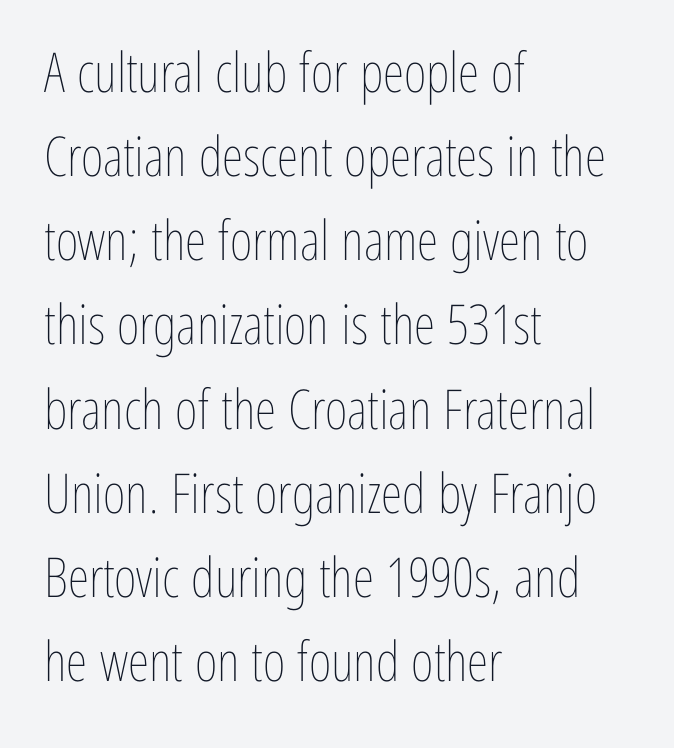
Q: Is the text bold? A: No.
Q: Is the text italic (slanted)? A: No, it is upright.
Q: Is the text underlined? A: No.
Q: How is the paragraph aligned? A: Left-aligned.
Q: Is the spacing between letters normal or unusually wide? A: Normal.
Q: Is the spacing between lines tight, normal or loose? A: Normal.
Q: Width (condensed, normal, or wide)? A: Condensed.
Q: Stroke contrast? A: Low.
Q: x-height? A: Medium.
Q: Monospaced? A: No.
